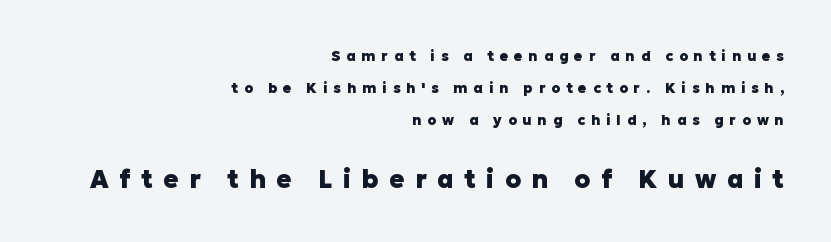
Q: Is the text bold? A: Yes.
Q: Is the text italic (slanted)? A: No, it is upright.
Q: Is the text underlined? A: No.
Q: How is the paragraph aligned? A: Right-aligned.
Q: Is the spacing between letters normal or unusually wide? A: Unusually wide.
Q: Is the spacing between lines tight, normal or loose? A: Loose.
Q: Which block of text is set in a larger size, the first (top) or the second (bottom)? A: The second (bottom) one.
